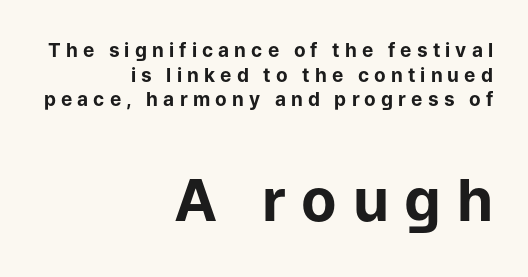
{"serif": "no", "italic": "no", "bold": "yes", "weight": "bold", "width": "normal", "stroke_contrast": "low", "x_height": "medium", "monospaced": "no", "underline": "no", "align": "right", "line_spacing": "normal", "line_spacing_ratio": 1.3, "letter_spacing": "wide", "letter_spacing_em": 0.27, "larger_block": "second", "size_ratio": 3.05, "glyph_px": 58}
